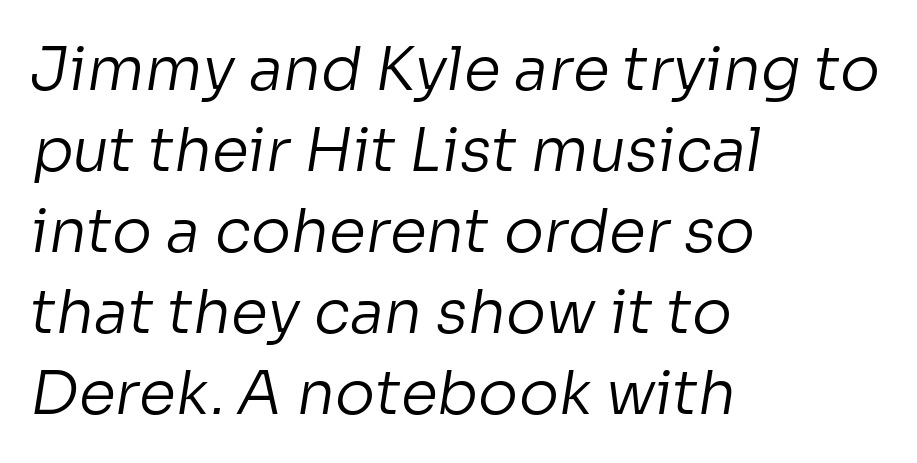
{"serif": "no", "bold": "no", "weight": "regular", "width": "normal", "stroke_contrast": "low", "x_height": "medium", "monospaced": "no", "underline": "no", "align": "left", "line_spacing": "normal", "line_spacing_ratio": 1.35, "letter_spacing": "normal", "letter_spacing_em": 0.0, "glyph_px": 60}
